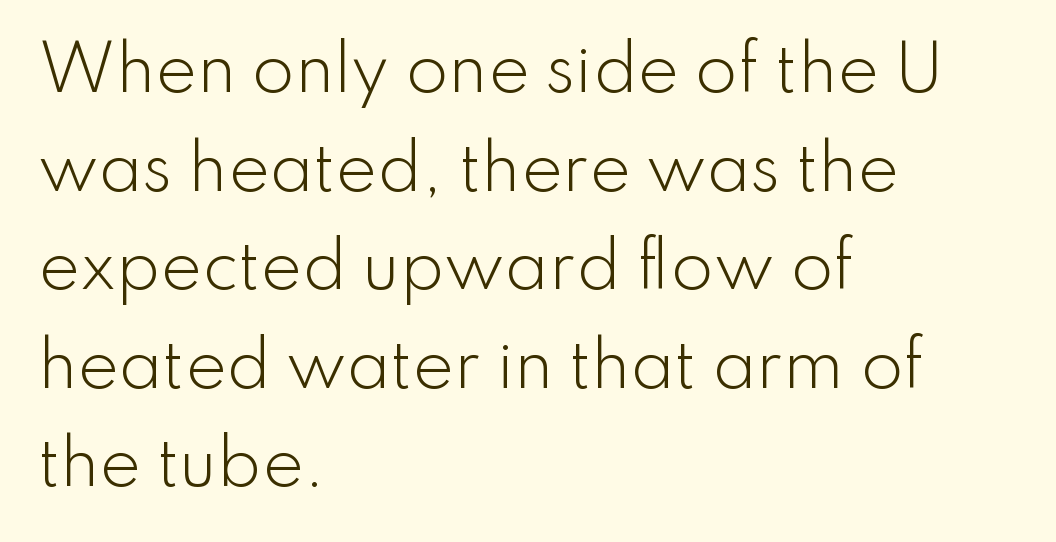
Q: Is the text bold? A: No.
Q: Is the text italic (slanted)? A: No, it is upright.
Q: Is the typeface a serif or a sans-serif typeface? A: Sans-serif.
Q: Is the text underlined? A: No.
Q: How is the paragraph aligned? A: Left-aligned.
Q: Is the spacing between letters normal or unusually wide? A: Normal.
Q: Is the spacing between lines tight, normal or loose? A: Normal.
Q: Width (condensed, normal, or wide)? A: Normal.
Q: Stroke contrast? A: Low.
Q: x-height? A: Small.
Q: Monospaced? A: No.
